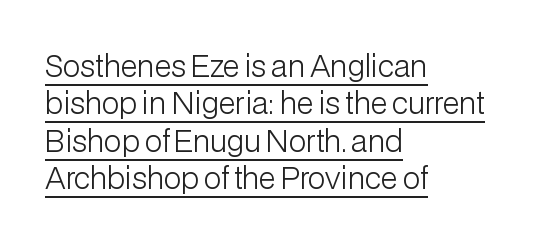
The image shows 29 px light sans-serif type, upright; set left-aligned, normal line spacing (1.29x), normal letter spacing, underlined; low stroke contrast and a medium x-height.
